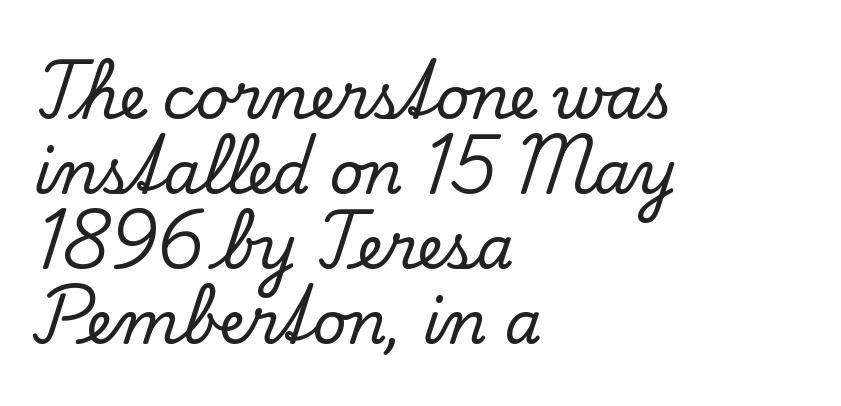
The image shows 59 px serif type; set left-aligned, normal line spacing (1.27x), normal letter spacing, not underlined; low stroke contrast and a small x-height.
